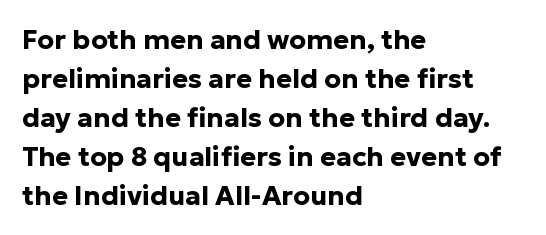
Line starts are locked; line ends wander. On the weight axis this lands at bold, roughly 700. Italic: no, the glyphs are upright roman. Glance below the letters and you will spot only blank space.
